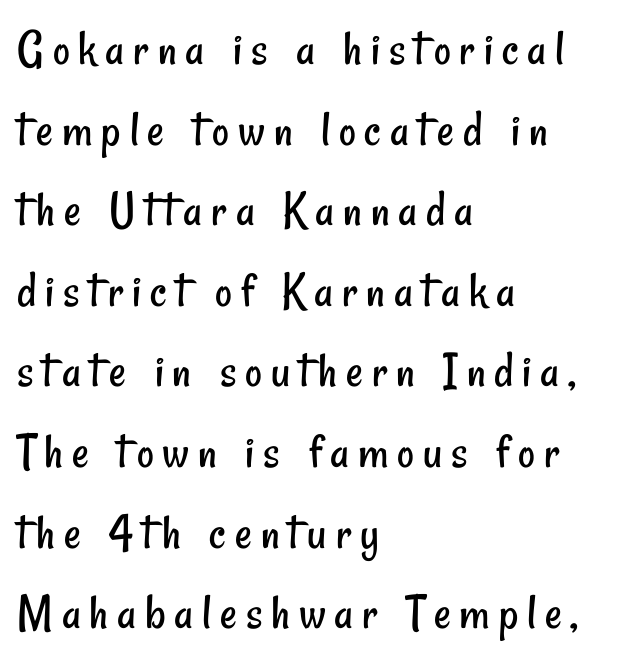
Q: Is the text bold? A: No.
Q: Is the typeface a serif or a sans-serif typeface? A: Sans-serif.
Q: Is the text underlined? A: No.
Q: How is the paragraph aligned? A: Left-aligned.
Q: Is the spacing between lines tight, normal or loose? A: Normal.
Q: Width (condensed, normal, or wide)? A: Condensed.
Q: Stroke contrast? A: Low.
Q: x-height? A: Small.
Q: Monospaced? A: No.
